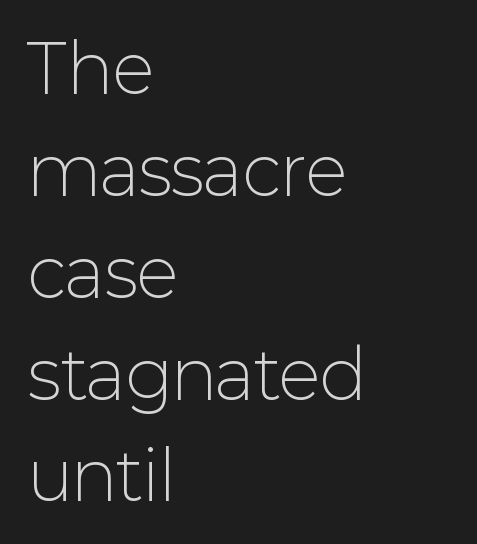
Vertical strokes here are truly vertical. This sample uses plain, unmodified letter spacing. Serifs: no, the terminals of the letterforms are clean. Honestly, there is no underline to notice here at all. Letters have the restrained weight of plain body copy at most. A typesetter would call this proportional, since set widths differ per character.
